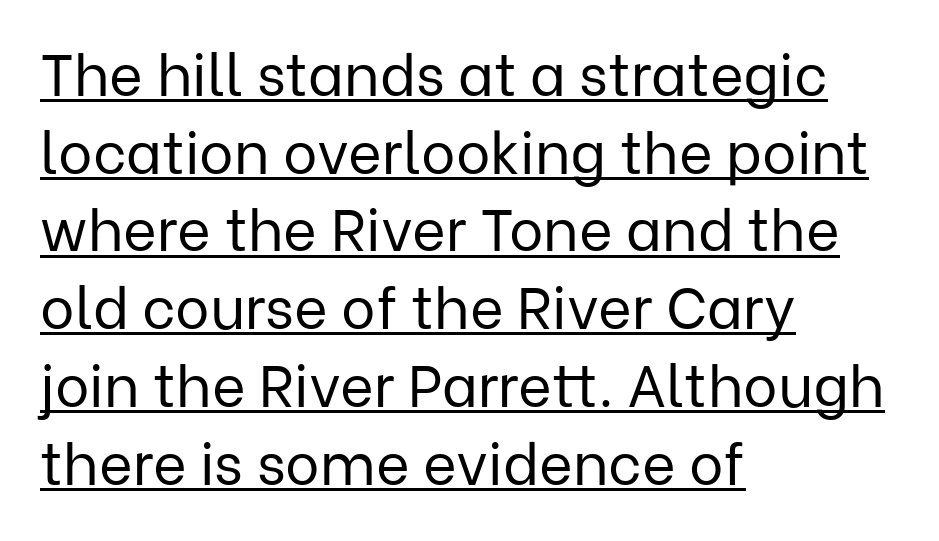
Somebody hit Ctrl+U on this one — the words are underlined. A sans-serif font was chosen for this passage. Tracking value appears to be zero — textbook default spacing. Proportional: the letters do not fall into vertical columns. If you measured baseline to baseline, you'd find a middling distance. Heft: none added — not bold.
